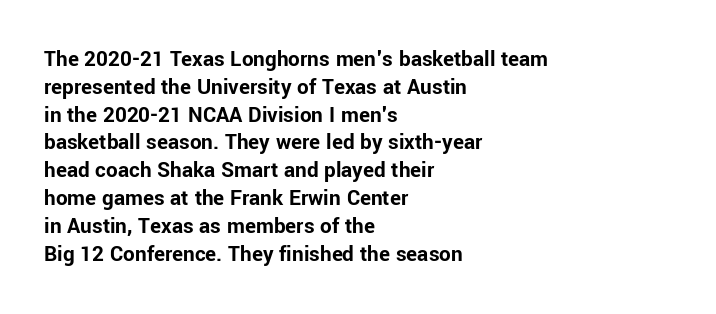
Short and long lines alike share a common starting point at left. Unlike italic type, these characters show no tilt at all. The passage shown is emphatically bold. The face used here is rendered with its standard letterfit. The space beneath each line is pristine and unruled.
